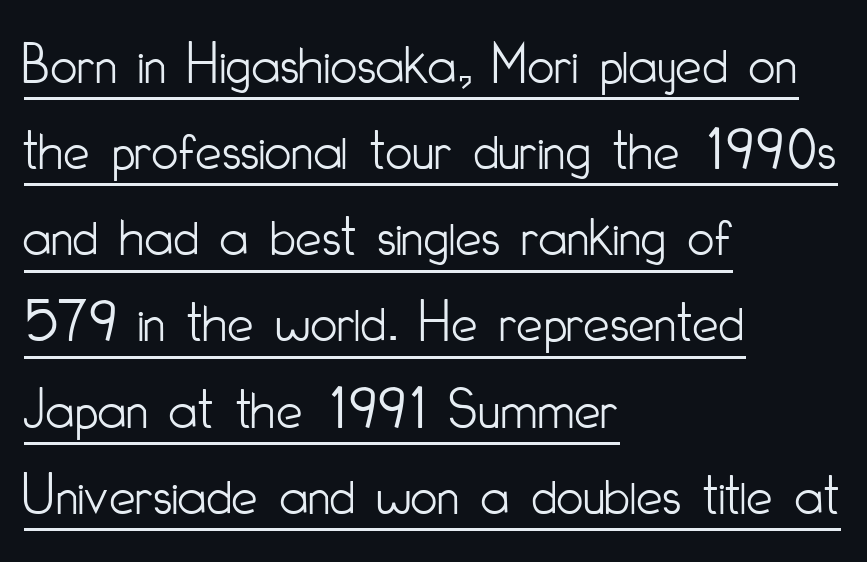
Like a heading marked for emphasis, these lines bear an underscore. Rendered with straight, roman letterforms. Regular leading. To sum up the face: it is a sans, with no serifs. Caption: face not bold, strokes unweighted. How are the letters spaced? Ordinarily, with no added tracking.
